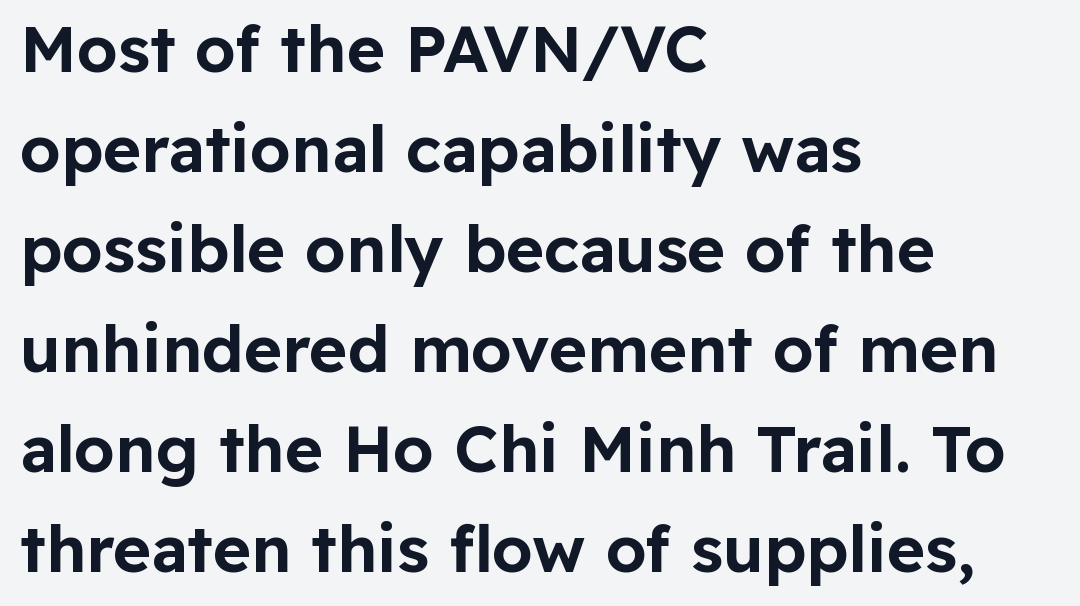
The image shows 65 px sans-serif type, upright; set left-aligned, normal line spacing (1.54x), normal letter spacing, not underlined; low stroke contrast and a medium x-height.
